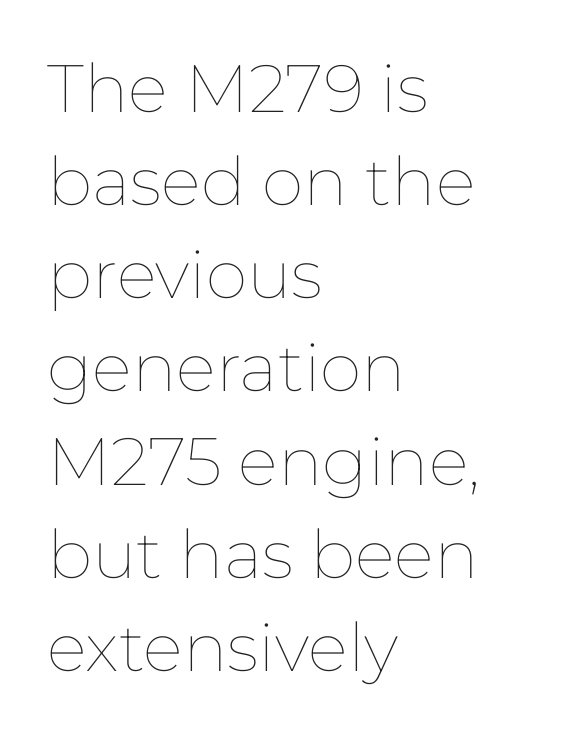
{"italic": "no", "bold": "no", "weight": "thin", "width": "normal", "stroke_contrast": "low", "x_height": "medium", "monospaced": "no", "underline": "no", "align": "left", "line_spacing": "normal", "line_spacing_ratio": 1.39, "letter_spacing": "normal", "letter_spacing_em": 0.0, "glyph_px": 67}
